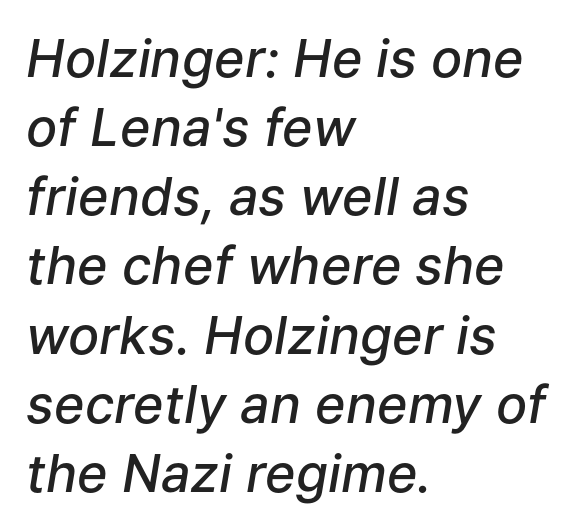
{"italic": "yes", "lean": "right", "slant_degrees": 9, "bold": "semi", "weight": "semibold", "width": "normal", "stroke_contrast": "low", "x_height": "medium", "monospaced": "no", "underline": "no", "align": "left", "line_spacing": "normal", "line_spacing_ratio": 1.33, "letter_spacing": "normal", "letter_spacing_em": 0.0, "glyph_px": 52}
